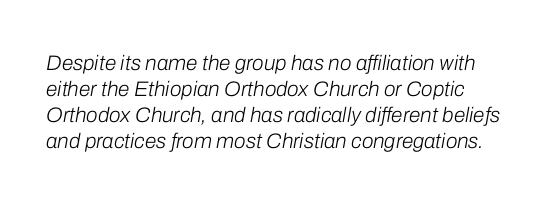
The image shows 21 px text type, italic (leaning right); set line spacing 1.24x, normal letter spacing, not underlined.
